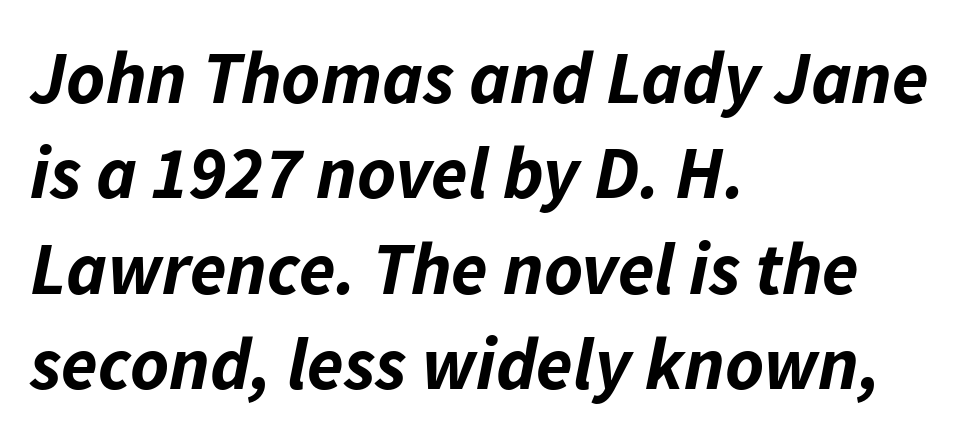
The image shows 74 px bold type, italic (leaning right); set left-aligned, normal line spacing (1.29x), normal letter spacing, not underlined; low stroke contrast and a medium x-height.
